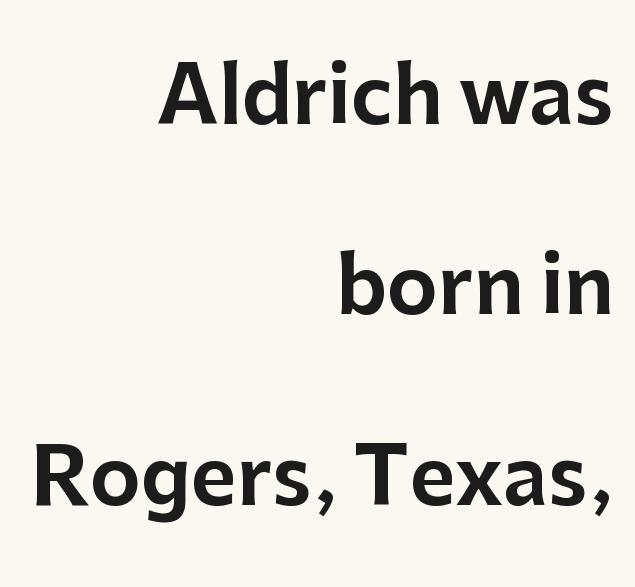
The image shows 78 px sans-serif type, upright; set right-aligned, loose line spacing (2.44x), normal letter spacing, not underlined; low stroke contrast and a medium x-height.
